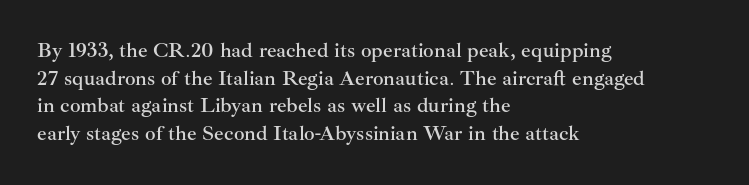
The image shows 21 px text type, upright; set left-aligned, normal line spacing (1.32x), normal letter spacing, not underlined.
